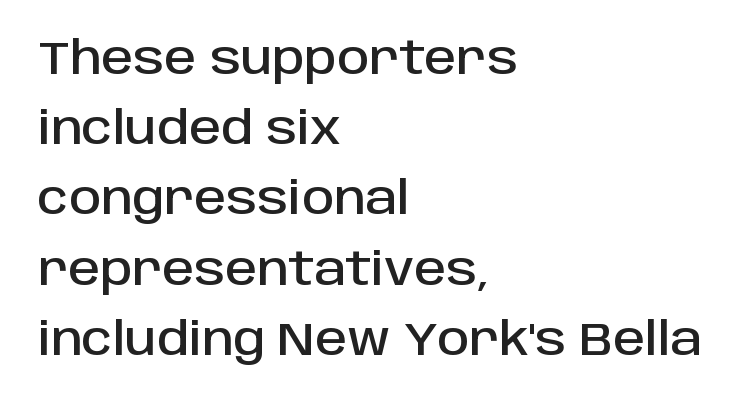
The image shows 45 px sans-serif type, upright; set left-aligned, normal line spacing (1.56x), normal letter spacing, not underlined; low stroke contrast and a large x-height.
